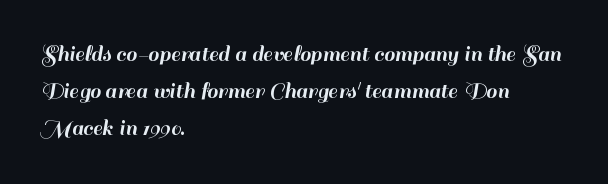
The image shows 24 px text type; set left-aligned, normal line spacing (1.55x), normal letter spacing, not underlined.
